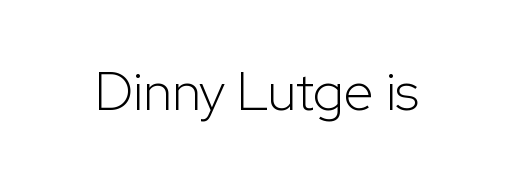
{"serif": "no", "italic": "no", "bold": "no", "weight": "light", "width": "normal", "stroke_contrast": "low", "x_height": "medium", "monospaced": "no", "underline": "no", "letter_spacing": "normal", "letter_spacing_em": 0.0, "glyph_px": 54}
